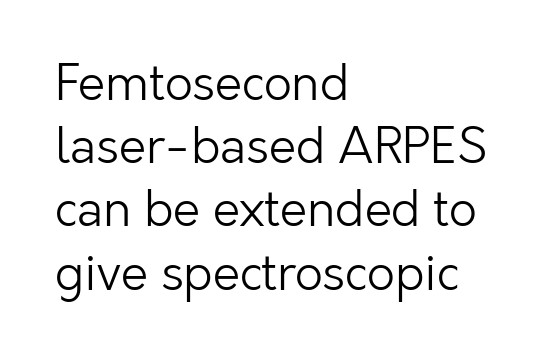
Reading down the column, the eye jumps a familiar distance to each next line. Look at the tracking — it's just the regular setting, nothing added. Horizontally, the lines are justified to the leading edge only. Underlining? Definitely not there. Posture: vertical.
